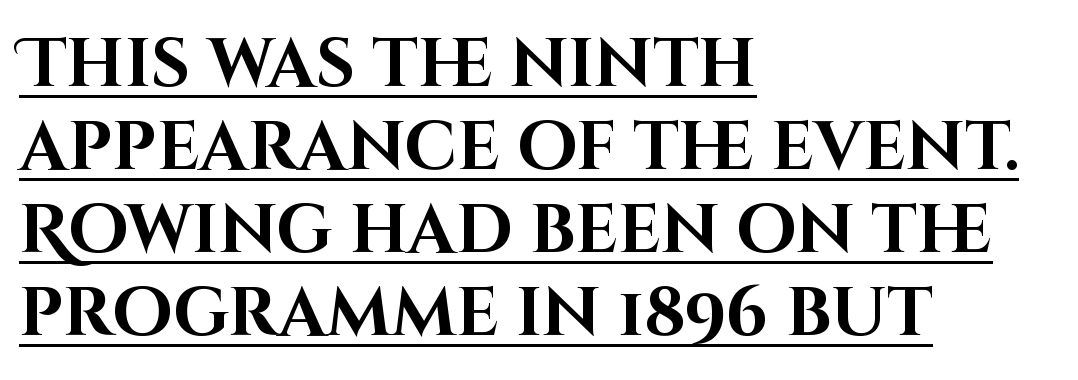
Q: Is the text bold? A: Yes.
Q: Is the text italic (slanted)? A: No, it is upright.
Q: Is the typeface a serif or a sans-serif typeface? A: Sans-serif.
Q: Is the text underlined? A: Yes.
Q: How is the paragraph aligned? A: Left-aligned.
Q: Is the spacing between letters normal or unusually wide? A: Normal.
Q: Width (condensed, normal, or wide)? A: Normal.
Q: Stroke contrast? A: High.
Q: x-height? A: Large.
Q: Monospaced? A: No.
